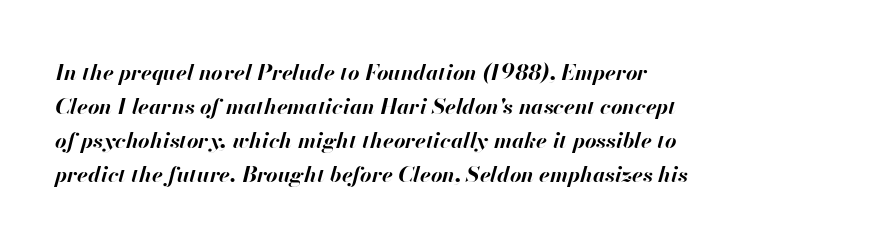
The string is rendered with underlining switched off. Horizontal bands of white between lines are of average thickness. A typesetter would call this zero additional tracking. One-word summary of the alignment: left. The passage shown leans; its letterforms are oblique.
